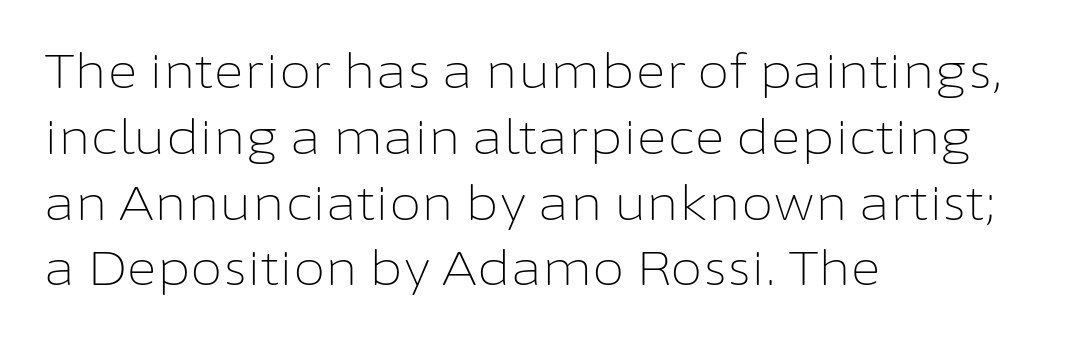
{"serif": "no", "italic": "no", "bold": "no", "weight": "light", "width": "normal", "stroke_contrast": "low", "x_height": "medium", "monospaced": "no", "underline": "no", "align": "left", "line_spacing": "normal", "line_spacing_ratio": 1.4, "letter_spacing": "normal", "letter_spacing_em": 0.0, "glyph_px": 47}
